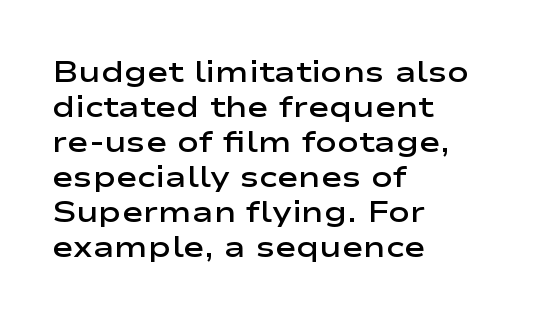
Q: Is the text bold? A: Semi-bold.
Q: Is the text italic (slanted)? A: No, it is upright.
Q: Is the typeface a serif or a sans-serif typeface? A: Sans-serif.
Q: Is the text underlined? A: No.
Q: How is the paragraph aligned? A: Left-aligned.
Q: Is the spacing between letters normal or unusually wide? A: Normal.
Q: Width (condensed, normal, or wide)? A: Wide.
Q: Stroke contrast? A: Low.
Q: x-height? A: Medium.
Q: Monospaced? A: No.
